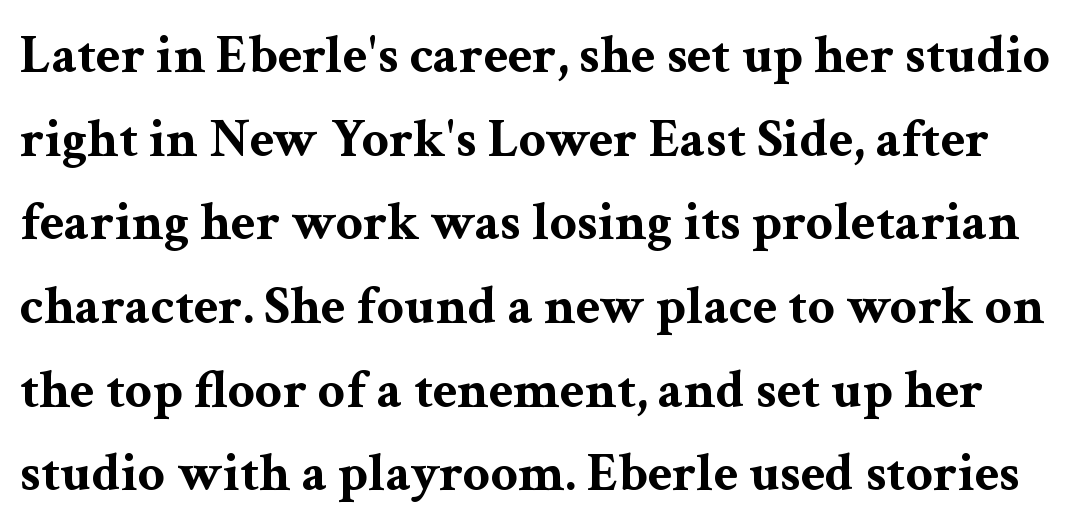
The image shows 54 px bold, wide serif type, upright; set normal line spacing (1.55x), normal letter spacing, not underlined; medium stroke contrast and a medium x-height.
